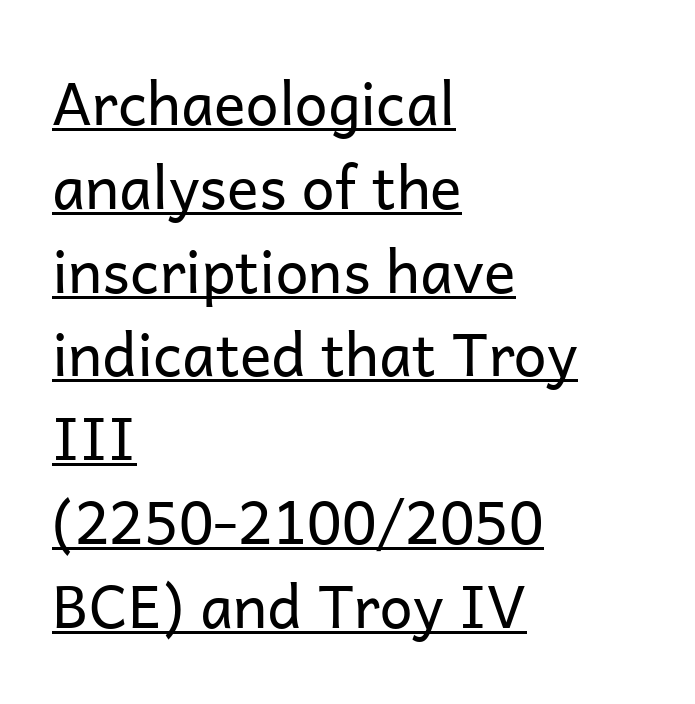
Q: Is the text bold? A: No.
Q: Is the text italic (slanted)? A: No, it is upright.
Q: Is the typeface a serif or a sans-serif typeface? A: Sans-serif.
Q: Is the text underlined? A: Yes.
Q: How is the paragraph aligned? A: Left-aligned.
Q: Is the spacing between letters normal or unusually wide? A: Normal.
Q: Is the spacing between lines tight, normal or loose? A: Normal.
Q: Width (condensed, normal, or wide)? A: Normal.
Q: Stroke contrast? A: Low.
Q: x-height? A: Medium.
Q: Monospaced? A: No.
